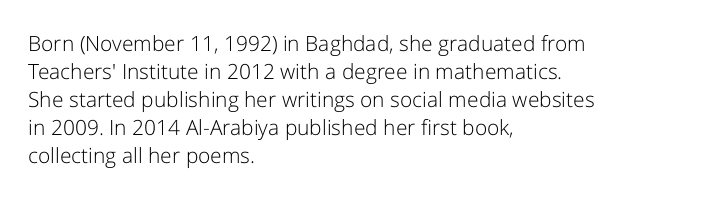
Q: Is the text bold? A: No.
Q: Is the text italic (slanted)? A: No, it is upright.
Q: Is the text underlined? A: No.
Q: How is the paragraph aligned? A: Left-aligned.
Q: Is the spacing between letters normal or unusually wide? A: Normal.
Q: Is the spacing between lines tight, normal or loose? A: Normal.
